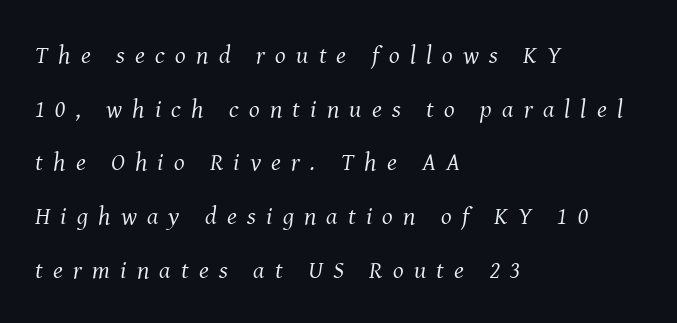
{"italic": "yes", "lean": "right", "slant_degrees": 8, "bold": "no", "underline": "no", "align": "left", "line_spacing": "loose", "line_spacing_ratio": 2.15, "letter_spacing": "wide", "letter_spacing_em": 0.41, "glyph_px": 25}
